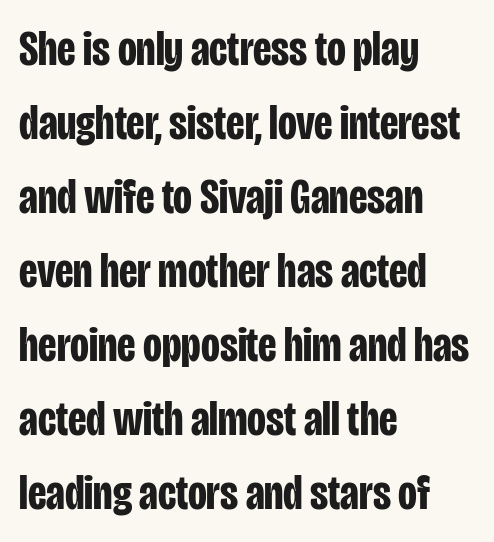
{"serif": "no", "italic": "no", "bold": "yes", "weight": "bold", "width": "condensed", "stroke_contrast": "low", "x_height": "large", "monospaced": "no", "underline": "no", "align": "left", "line_spacing": "normal", "line_spacing_ratio": 1.51, "letter_spacing": "normal", "letter_spacing_em": 0.0, "glyph_px": 49}
